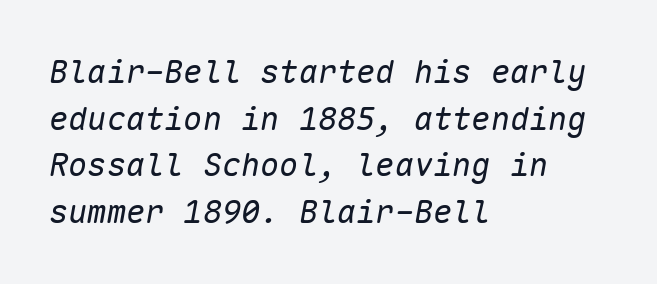
The image shows 32 px regular-weight type, italic (leaning right), monospaced; set left-aligned, normal line spacing (1.46x), normal letter spacing, not underlined; low stroke contrast and a medium x-height.
